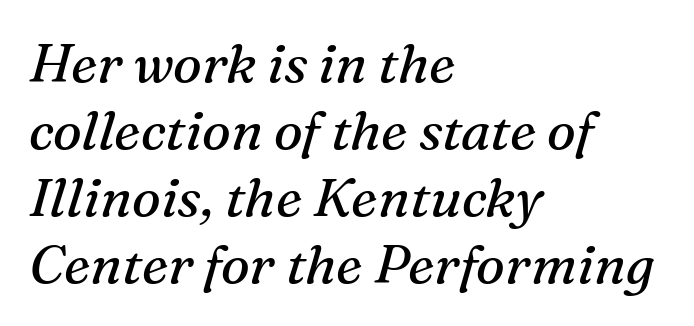
The image shows 54 px regular-weight serif type, italic (leaning right); set left-aligned, line spacing 1.24x, normal letter spacing, not underlined; medium stroke contrast and a medium x-height.
